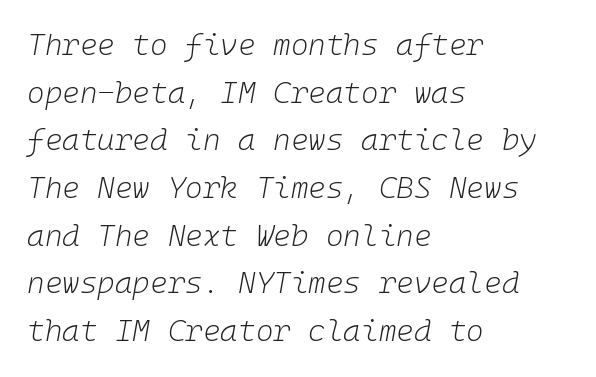
The image shows 30 px light type, italic (leaning right); set left-aligned, normal line spacing (1.59x), normal letter spacing, not underlined; low stroke contrast and a medium x-height.
